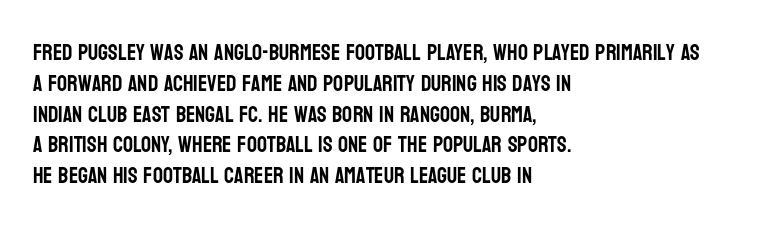
The image shows 22 px text type, upright; set left-aligned, normal line spacing (1.4x), normal letter spacing, not underlined.
